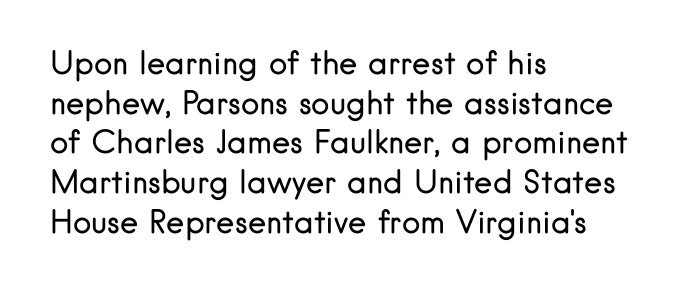
Q: Is the text bold? A: No.
Q: Is the text italic (slanted)? A: No, it is upright.
Q: Is the typeface a serif or a sans-serif typeface? A: Sans-serif.
Q: Is the text underlined? A: No.
Q: How is the paragraph aligned? A: Left-aligned.
Q: Is the spacing between letters normal or unusually wide? A: Normal.
Q: Is the spacing between lines tight, normal or loose? A: Normal.
Q: Width (condensed, normal, or wide)? A: Normal.
Q: Stroke contrast? A: Low.
Q: x-height? A: Small.
Q: Monospaced? A: No.
